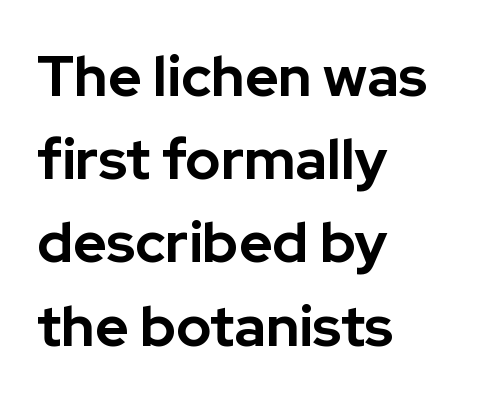
The paragraph shown leans on its left margin. Check under the words: just untouched page. In terms of letterform style, serifs are entirely absent. The passage shown is emphatically bold. Designer's note — italics off, roman on. The gaps between neighbouring characters are ordinary and unremarkable.
